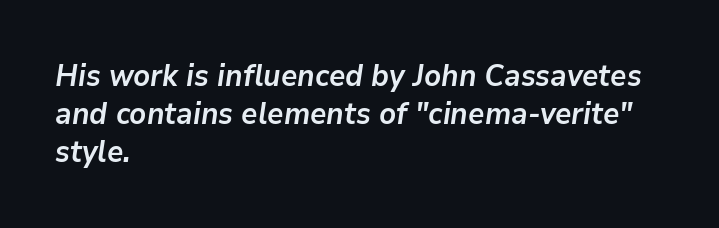
The image shows 30 px semibold type, italic (leaning right); set left-aligned, normal line spacing (1.26x), normal letter spacing, not underlined; low stroke contrast and a medium x-height.
